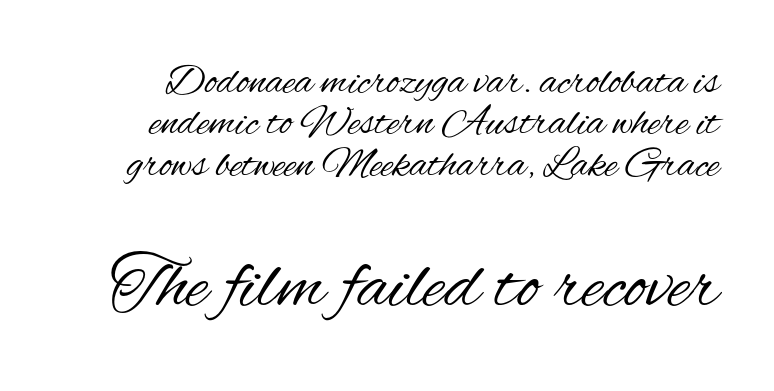
Q: Is the text bold? A: No.
Q: Is the text italic (slanted)? A: Yes.
Q: Is the typeface a serif or a sans-serif typeface? A: Sans-serif.
Q: Is the text underlined? A: No.
Q: Is the spacing between letters normal or unusually wide? A: Normal.
Q: Is the spacing between lines tight, normal or loose? A: Tight.
Q: Which block of text is set in a larger size, the first (top) or the second (bottom)? A: The second (bottom) one.
Q: Width (condensed, normal, or wide)? A: Condensed.
Q: Stroke contrast? A: Medium.
Q: x-height? A: Small.
Q: Monospaced? A: No.
